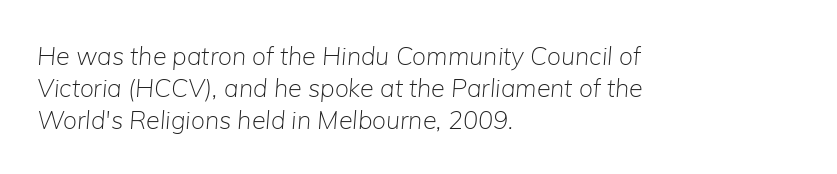
The image shows 25 px text type, italic (leaning right); set left-aligned, normal line spacing (1.29x), normal letter spacing, not underlined.
